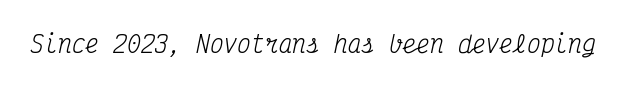
{"italic": "yes", "lean": "right", "slant_degrees": 12, "bold": "no", "underline": "no", "letter_spacing": "normal", "letter_spacing_em": 0.0, "glyph_px": 23}
